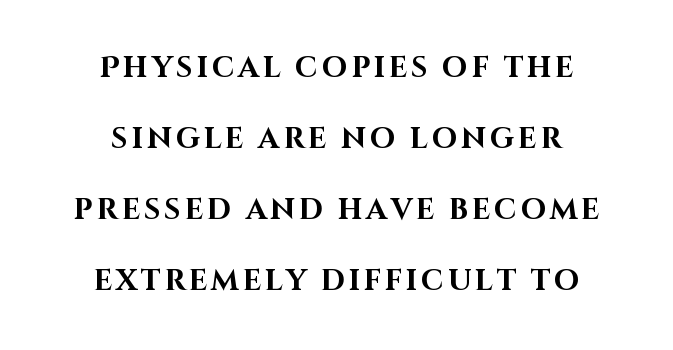
{"serif": "no", "italic": "no", "bold": "yes", "weight": "bold", "width": "normal", "stroke_contrast": "high", "x_height": "large", "monospaced": "no", "underline": "no", "align": "center", "line_spacing": "loose", "line_spacing_ratio": 2.45, "glyph_px": 29}
